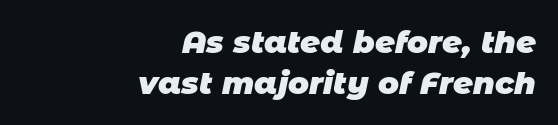
Q: Is the text bold? A: Yes.
Q: Is the typeface a serif or a sans-serif typeface? A: Sans-serif.
Q: Is the text underlined? A: No.
Q: How is the paragraph aligned? A: Right-aligned.
Q: Is the spacing between letters normal or unusually wide? A: Normal.
Q: Is the spacing between lines tight, normal or loose? A: Normal.
Q: Width (condensed, normal, or wide)? A: Normal.
Q: Stroke contrast? A: Low.
Q: x-height? A: Large.
Q: Monospaced? A: No.
